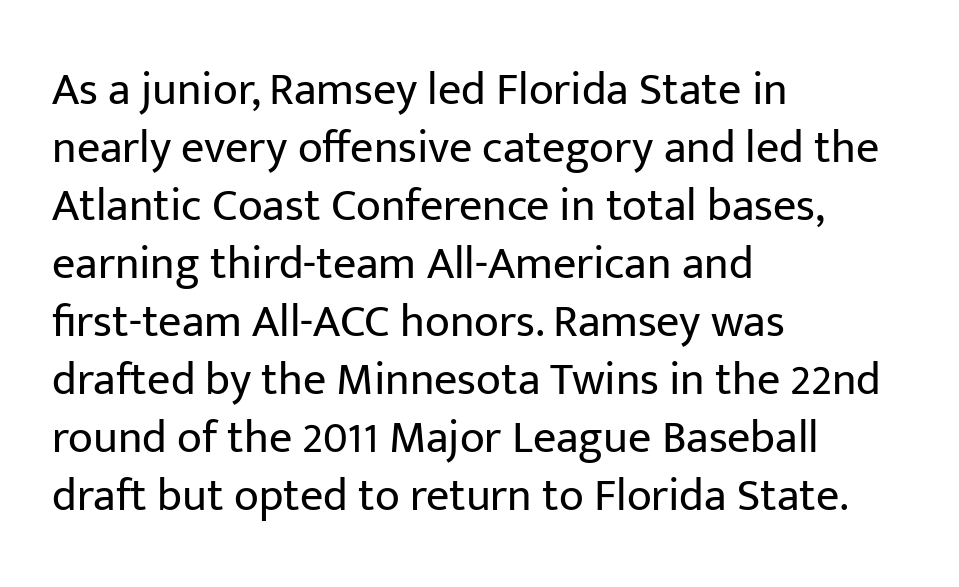
The image shows 46 px regular-weight sans-serif type, upright; set left-aligned, normal line spacing (1.26x), normal letter spacing, not underlined; low stroke contrast and a medium x-height.
